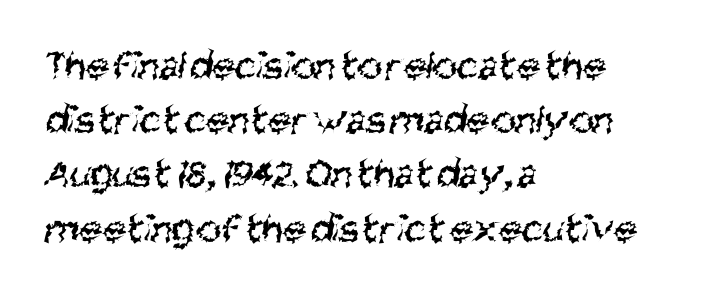
Q: Is the text bold? A: No.
Q: Is the typeface a serif or a sans-serif typeface? A: Sans-serif.
Q: Is the text underlined? A: No.
Q: How is the paragraph aligned? A: Left-aligned.
Q: Is the spacing between letters normal or unusually wide? A: Normal.
Q: Is the spacing between lines tight, normal or loose? A: Normal.
Q: Width (condensed, normal, or wide)? A: Condensed.
Q: Stroke contrast? A: Medium.
Q: x-height? A: Large.
Q: Monospaced? A: No.
